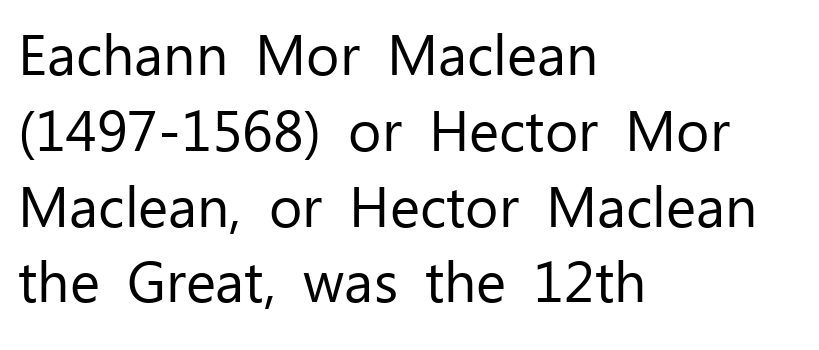
Each row of text sits above clean, open space. Where is the straight margin? On the left. This rendering employs a face without finishing strokes, i.e., a sans-serif. Spacing verdict: proportional, widths tailored to each character. Stems and bowls with no extra thickness — not bold.
